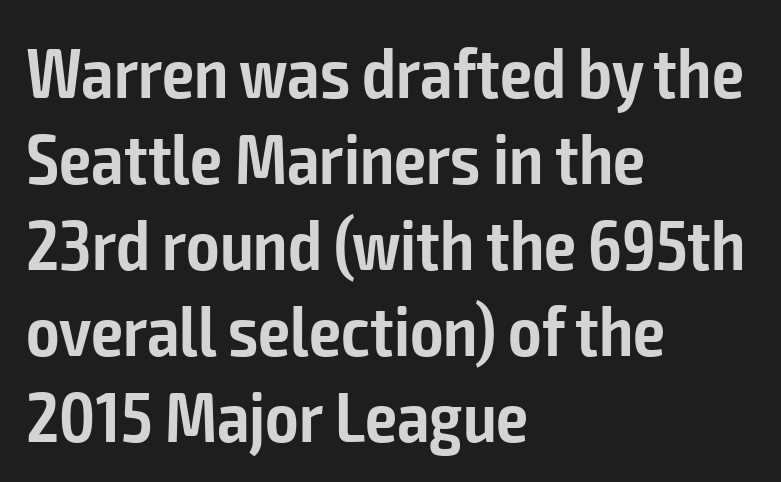
The image shows 71 px semibold, condensed sans-serif type, upright; set left-aligned, line spacing 1.21x, normal letter spacing, not underlined; low stroke contrast and a medium x-height.
